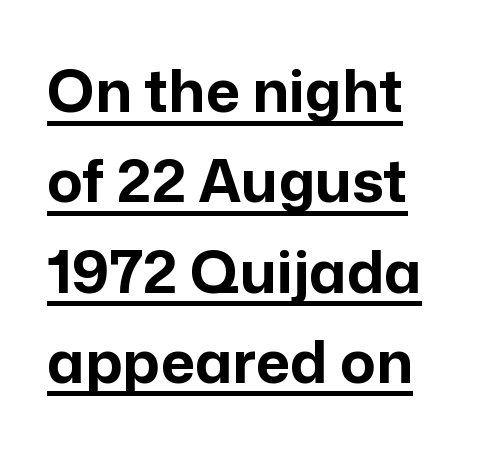
Q: Is the text bold? A: Yes.
Q: Is the text italic (slanted)? A: No, it is upright.
Q: Is the typeface a serif or a sans-serif typeface? A: Sans-serif.
Q: Is the text underlined? A: Yes.
Q: Is the spacing between letters normal or unusually wide? A: Normal.
Q: Is the spacing between lines tight, normal or loose? A: Normal.
Q: Width (condensed, normal, or wide)? A: Normal.
Q: Stroke contrast? A: Low.
Q: x-height? A: Medium.
Q: Monospaced? A: No.
